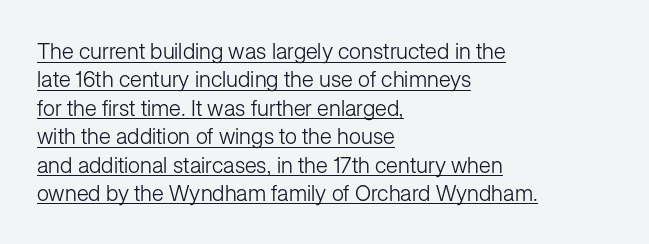
{"italic": "no", "bold": "no", "underline": "yes", "align": "left", "line_spacing": "normal", "line_spacing_ratio": 1.29, "letter_spacing": "normal", "letter_spacing_em": 0.0, "glyph_px": 22}
